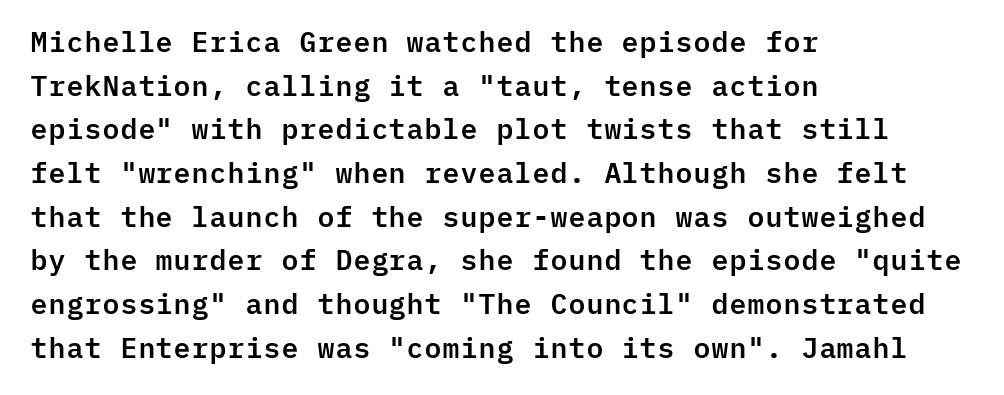
Do the characters align in a grid? Yes, the font is monospaced. Any mark beneath the type? The region is blank. Nothing sits at the stroke ends, so this counts as sans-serif. This is the regular roman posture of the typeface. Between one letter and the next there's only the usual sliver of space. Rows of type keep a routine distance in the vertical direction.
